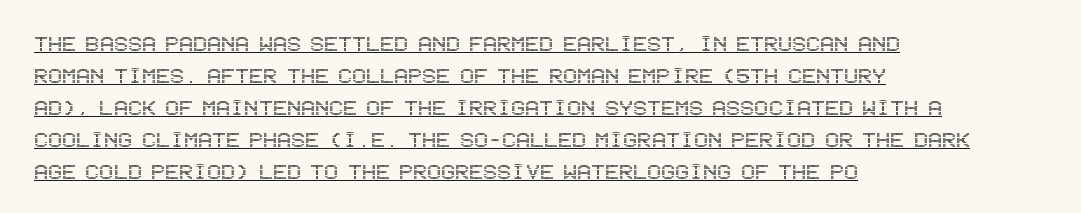
The image shows 26 px text type, upright; set left-aligned, line spacing 1.23x, normal letter spacing, underlined.
